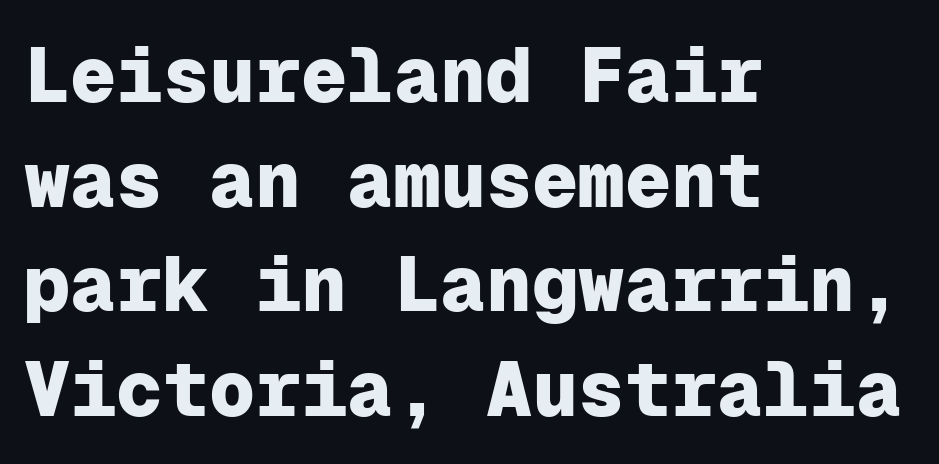
Posture: upright roman. This sample is left-justified, so line endings fall wherever the words run out. Every character here occupies the same horizontal width, giving the sample a typewriter-like rhythm. Descenders hang freely into open space. Chunky letters — that's bold for sure. Compared with typical body copy, the letter spacing here is the same.
